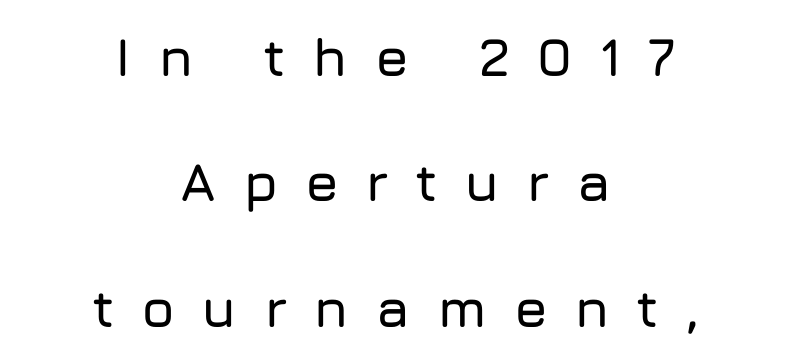
Q: Is the text italic (slanted)? A: No, it is upright.
Q: Is the typeface a serif or a sans-serif typeface? A: Sans-serif.
Q: Is the text underlined? A: No.
Q: How is the paragraph aligned? A: Centered.
Q: Is the spacing between letters normal or unusually wide? A: Unusually wide.
Q: Is the spacing between lines tight, normal or loose? A: Loose.
Q: Width (condensed, normal, or wide)? A: Normal.
Q: Stroke contrast? A: Low.
Q: x-height? A: Medium.
Q: Monospaced? A: No.
